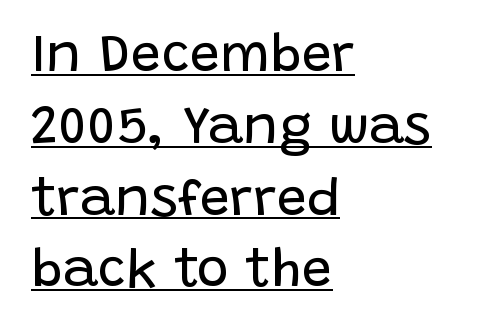
{"serif": "no", "italic": "no", "bold": "no", "weight": "regular", "width": "normal", "stroke_contrast": "low", "x_height": "large", "monospaced": "no", "underline": "yes", "align": "left", "line_spacing": "normal", "line_spacing_ratio": 1.33, "letter_spacing": "normal", "letter_spacing_em": 0.0, "glyph_px": 54}
